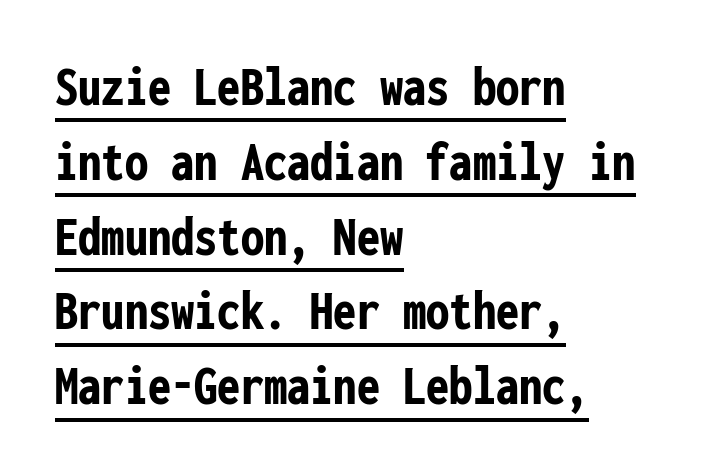
Is the letter spacing exaggerated? No — it looks like the ordinary default. The sample has been set heavy, in full bold. This sample carries an underscore along the baseline area. All the whitespace from short lines collects on the right. Nothing sits at the stroke ends, so this counts as sans-serif.
